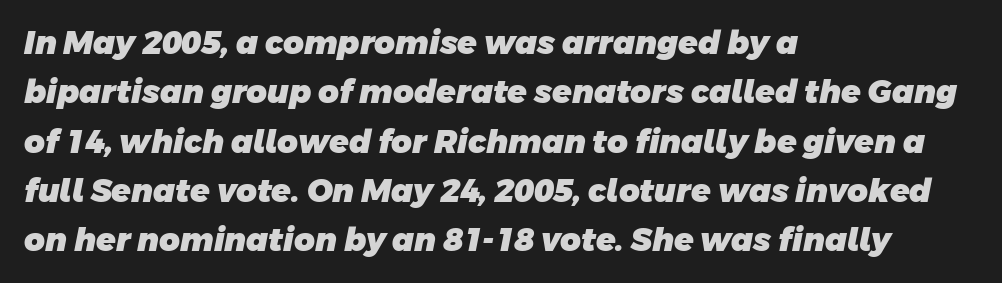
{"serif": "no", "bold": "yes", "weight": "heavy", "width": "normal", "stroke_contrast": "low", "x_height": "large", "monospaced": "no", "underline": "no", "align": "left", "line_spacing": "normal", "line_spacing_ratio": 1.54, "letter_spacing": "normal", "letter_spacing_em": 0.0, "glyph_px": 32}
